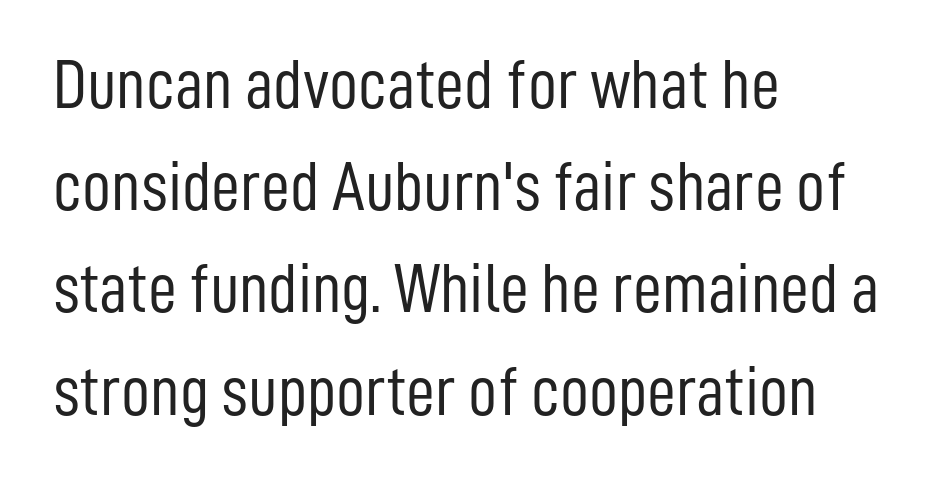
Posture: upright roman. This rendering leaves character spacing at its baseline value. Note the varied advance widths — an 'i' is clearly narrower than an 'm'. This rendering features lettering with no underline.
